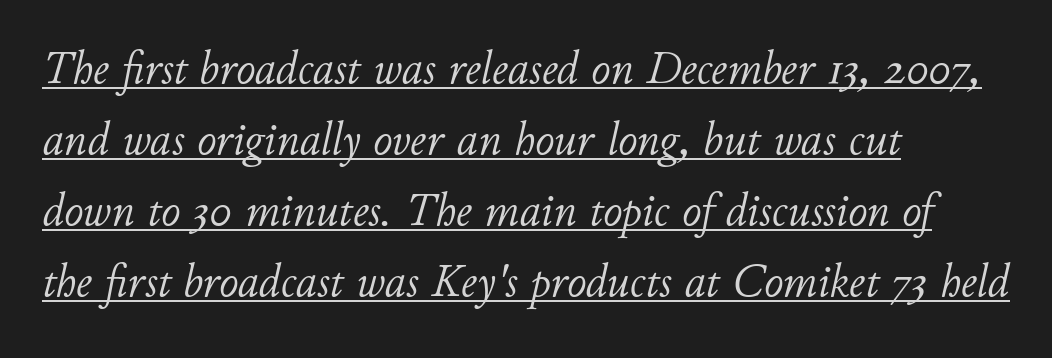
Q: Is the text bold? A: No.
Q: Is the text italic (slanted)? A: Yes, it leans right by about 11 degrees.
Q: Is the text underlined? A: Yes.
Q: How is the paragraph aligned? A: Left-aligned.
Q: Is the spacing between letters normal or unusually wide? A: Normal.
Q: Is the spacing between lines tight, normal or loose? A: Normal.
Q: Width (condensed, normal, or wide)? A: Normal.
Q: Stroke contrast? A: Low.
Q: x-height? A: Small.
Q: Monospaced? A: No.
